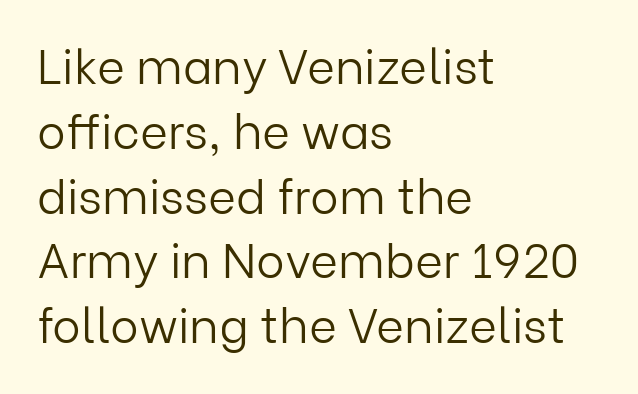
Q: Is the text bold? A: No.
Q: Is the text italic (slanted)? A: No, it is upright.
Q: Is the typeface a serif or a sans-serif typeface? A: Sans-serif.
Q: Is the text underlined? A: No.
Q: How is the paragraph aligned? A: Left-aligned.
Q: Is the spacing between letters normal or unusually wide? A: Normal.
Q: Is the spacing between lines tight, normal or loose? A: Normal.
Q: Width (condensed, normal, or wide)? A: Normal.
Q: Stroke contrast? A: Low.
Q: x-height? A: Medium.
Q: Monospaced? A: No.
